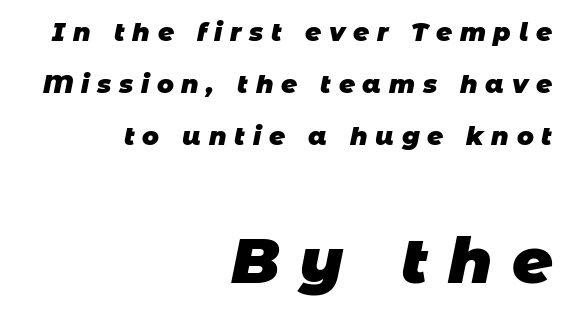
The image shows 63 px heavy sans-serif type; set right-aligned, loose line spacing (2.08x), unusually wide letter spacing (+0.31 em), not underlined; the second (bottom) block is 2.52x larger; low stroke contrast and a large x-height.
